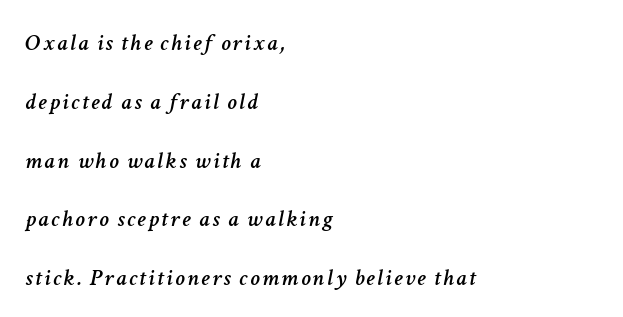
Q: Is the text italic (slanted)? A: Yes, it leans right by about 11 degrees.
Q: Is the text underlined? A: No.
Q: How is the paragraph aligned? A: Left-aligned.
Q: Is the spacing between lines tight, normal or loose? A: Loose.
